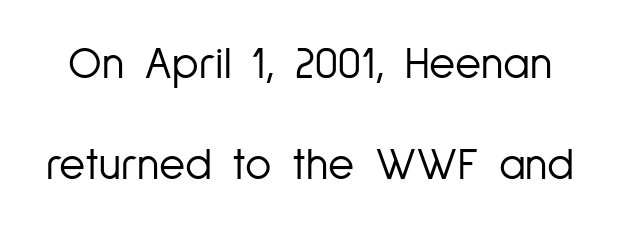
Think standard paragraph weight, or any step lighter than that. Underline: absent. You could not count columns in this text — the font is proportionally spaced. Characters remain perfectly vertical along every line. Interline gaps are noticeably wide in this sample.
